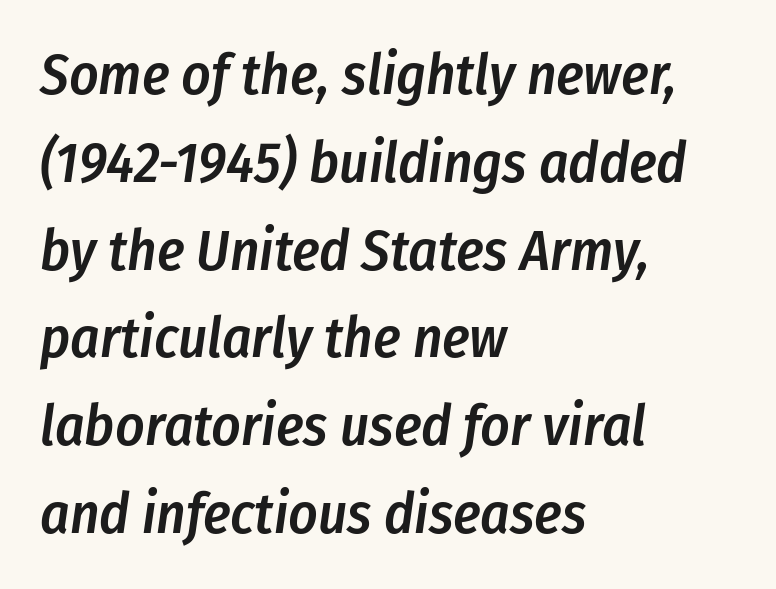
The image shows 57 px semibold, condensed type, italic (leaning right); set left-aligned, normal line spacing (1.54x), normal letter spacing, not underlined; low stroke contrast and a medium x-height.
